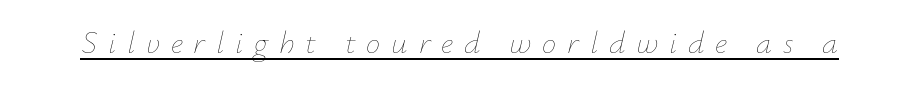
{"italic": "yes", "lean": "right", "slant_degrees": 12, "bold": "no", "weight": "thin", "width": "normal", "stroke_contrast": "low", "x_height": "small", "monospaced": "no", "underline": "yes", "letter_spacing": "wide", "letter_spacing_em": 0.34, "glyph_px": 32}
